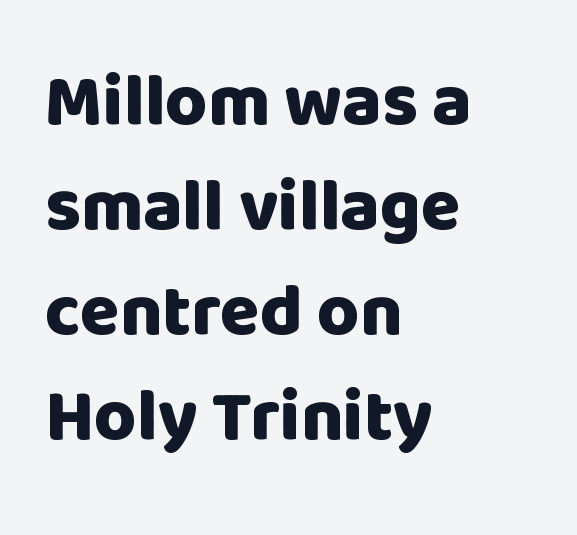
The compositor pushed each line to the left boundary. Quick note: underline off. The letters advance in unequal steps, a hallmark of proportional type. Compared with typical body copy, the letter spacing here is the same. Posture: straight, roman, zero tilt. Compared with an ordinary text face, these strokes are far heavier — a full bold.
